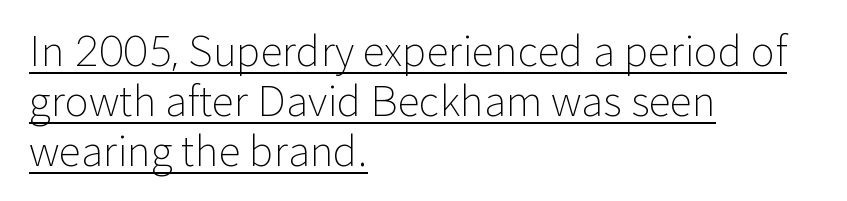
Q: Is the text bold? A: No.
Q: Is the text italic (slanted)? A: No, it is upright.
Q: Is the typeface a serif or a sans-serif typeface? A: Sans-serif.
Q: Is the text underlined? A: Yes.
Q: How is the paragraph aligned? A: Left-aligned.
Q: Is the spacing between letters normal or unusually wide? A: Normal.
Q: Width (condensed, normal, or wide)? A: Normal.
Q: Stroke contrast? A: Low.
Q: x-height? A: Medium.
Q: Monospaced? A: No.
